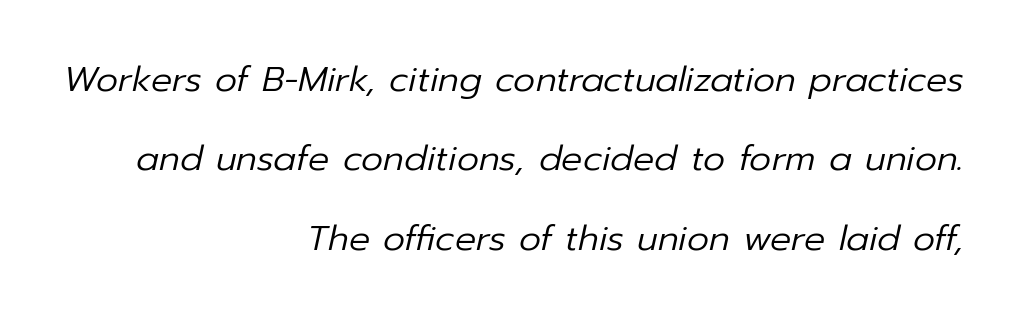
The paragraph has a hard right edge and a soft left edge. Quick note: italic. Character widths vary here, with narrow letters taking less room than wide ones. The tracking reads as untouched default to a designer's eye. Beneath every word, the page is bare. Letters have the restrained weight of plain body copy at most.
